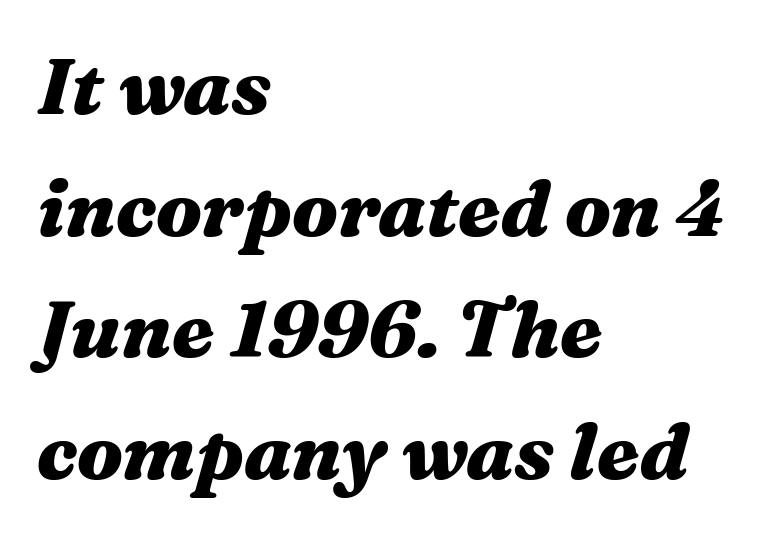
The image shows 78 px heavy, wide type, italic (leaning right); set left-aligned, normal line spacing (1.56x), normal letter spacing, not underlined; medium stroke contrast and a medium x-height.
